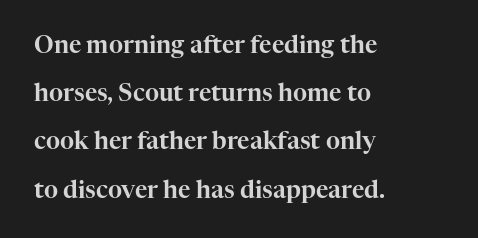
{"italic": "no", "underline": "no", "align": "left", "line_spacing": "loose", "line_spacing_ratio": 2.01, "letter_spacing": "normal", "letter_spacing_em": 0.0, "glyph_px": 24}
